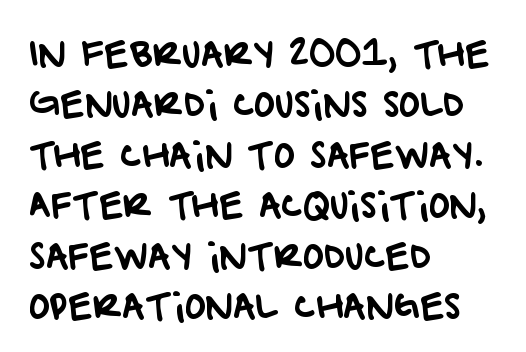
Q: Is the typeface a serif or a sans-serif typeface? A: Sans-serif.
Q: Is the text underlined? A: No.
Q: How is the paragraph aligned? A: Left-aligned.
Q: Is the spacing between letters normal or unusually wide? A: Normal.
Q: Is the spacing between lines tight, normal or loose? A: Normal.
Q: Width (condensed, normal, or wide)? A: Normal.
Q: Stroke contrast? A: Low.
Q: x-height? A: Large.
Q: Monospaced? A: No.
